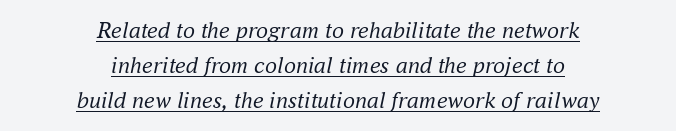
{"italic": "yes", "lean": "right", "slant_degrees": 16, "bold": "no", "underline": "yes", "align": "center", "line_spacing": "normal", "line_spacing_ratio": 1.46, "letter_spacing": "normal", "letter_spacing_em": 0.0, "glyph_px": 24}
